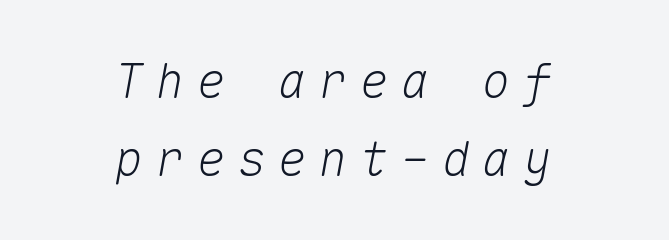
The image shows 48 px text type, italic (leaning right), monospaced; set centered, normal line spacing (1.62x), unusually wide letter spacing (+0.25 em), not underlined; medium stroke contrast and a medium x-height.
